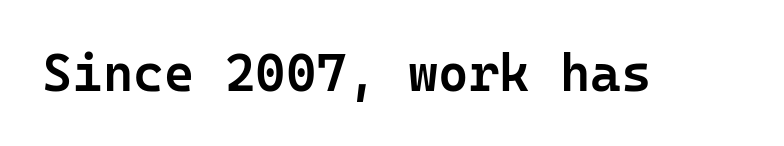
Type style note: lacks serifs. A typesetter would mark this as roman, not italic. This sample has the even, mechanical cadence of fixed-width lettering. A clean baseline with only descenders dipping below it. Honestly, the letter spacing is just normal — you wouldn't notice it. Is the type bold? Partly — it's a semibold, heavier than regular but not fully bold.
